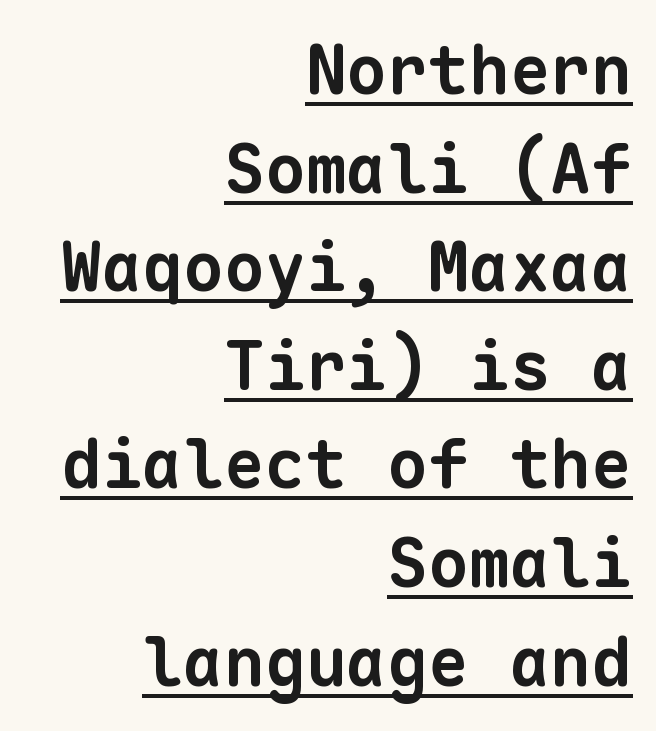
I'd call this a sans setting — the letters go barefoot. Quick note: interline space is typical. The strokes are fattened all the way to bold. Here the designer chose a console-style face with uniform glyph widths. Somebody hit Ctrl+U on this one — the words are underlined. Line ends are locked; line starts wander.
